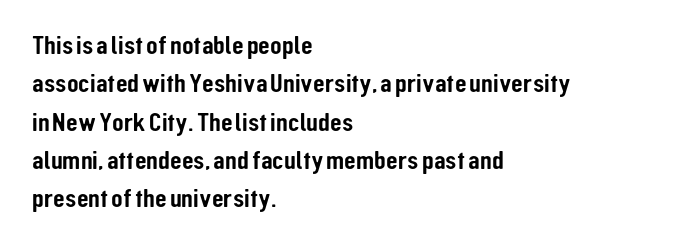
Compared with typical paragraphs, the rows here are spaced about the same. Posture: straight, roman, zero tilt. Inter-character spacing is left at the font's built-in metrics. The space beneath each line is pristine and unruled. The compositor pushed each line to the left boundary.
